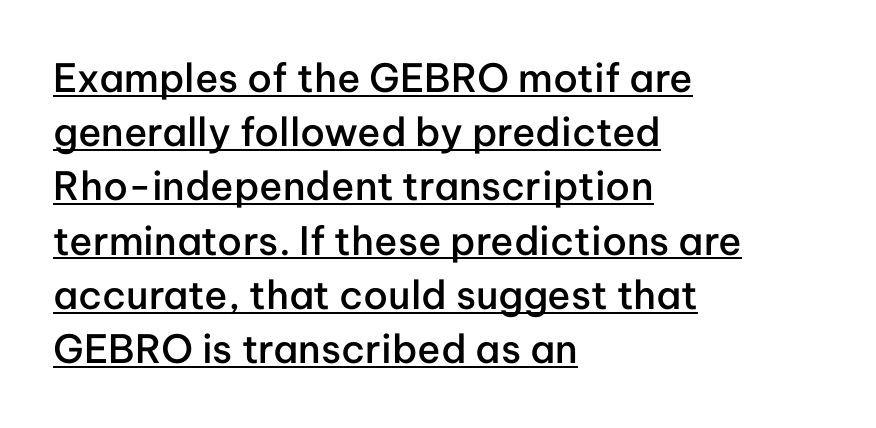
The image shows 39 px semibold sans-serif type, upright; set left-aligned, normal line spacing (1.39x), normal letter spacing, underlined; low stroke contrast and a medium x-height.
